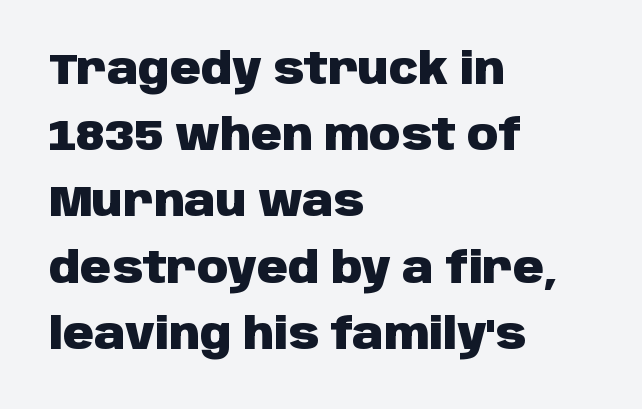
Typographic density is high because the face is bold. The designer left line spacing at the default. Tall strokes in this sample are plumb rather than angled. Any mark beneath the type? The region is blank. The letterforms sit shoulder to shoulder at normal distance.
